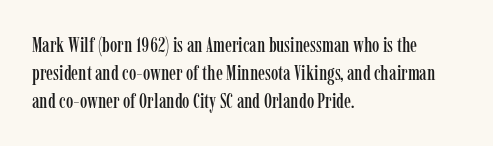
Q: Is the text italic (slanted)? A: No, it is upright.
Q: Is the text underlined? A: No.
Q: How is the paragraph aligned? A: Left-aligned.
Q: Is the spacing between letters normal or unusually wide? A: Normal.
Q: Is the spacing between lines tight, normal or loose? A: Normal.
